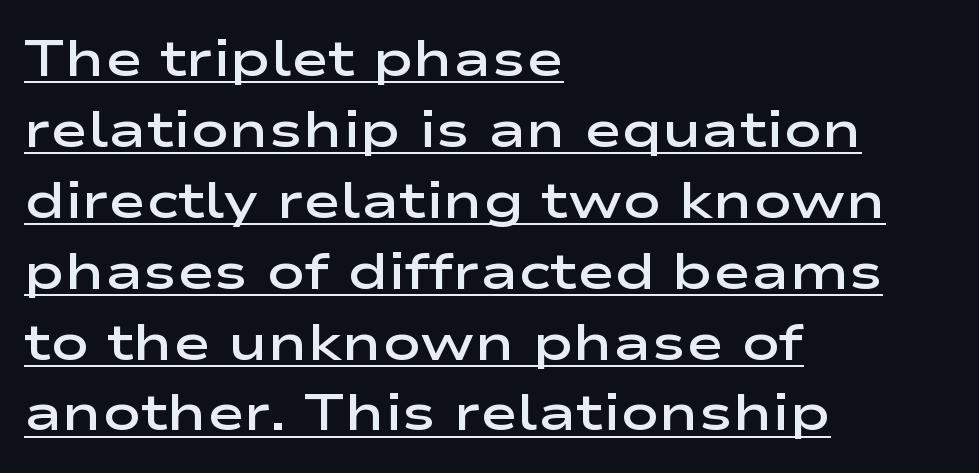
The image shows 51 px semibold, wide sans-serif type, upright; set left-aligned, normal line spacing (1.39x), normal letter spacing, underlined; low stroke contrast and a medium x-height.
